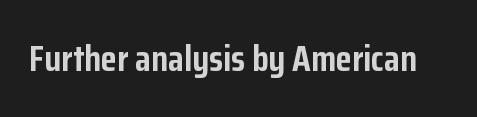
Q: Is the text bold? A: Yes.
Q: Is the text italic (slanted)? A: No, it is upright.
Q: Is the typeface a serif or a sans-serif typeface? A: Sans-serif.
Q: Is the text underlined? A: No.
Q: Is the spacing between letters normal or unusually wide? A: Normal.
Q: Width (condensed, normal, or wide)? A: Condensed.
Q: Stroke contrast? A: Low.
Q: x-height? A: Medium.
Q: Monospaced? A: No.
